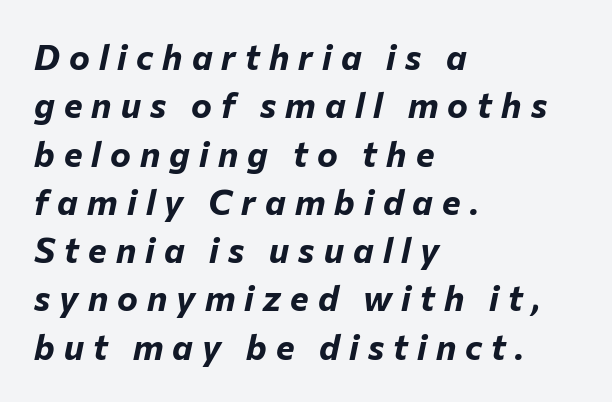
Thick stems and heavy bowls — unmistakably bold. You could not count columns in this text — the font is proportionally spaced. The rows are spaced the way most documents space them. The face used here is rendered with a markedly widened letterfit. An italicized treatment has been applied to the whole sample. The words here are not underlined.
